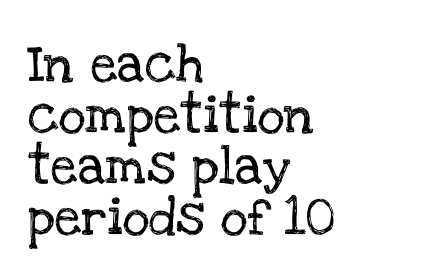
This rendering features lettering with no underline. Compared with typical body copy, the letter spacing here is the same. The lettering stays uniformly vertical, giving the passage a roman look. Examine the stroke ends and you'll spot serifs.
